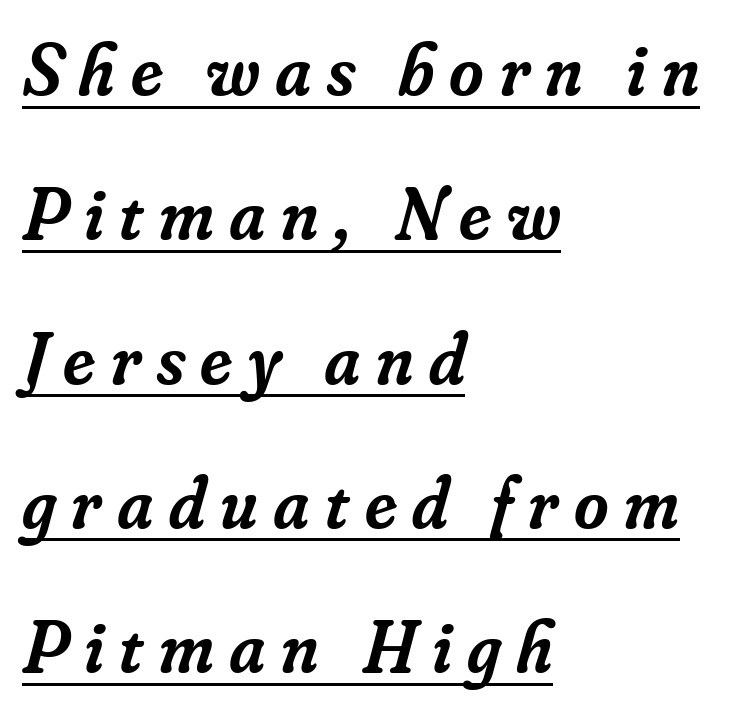
{"serif": "yes", "italic": "yes", "lean": "right", "slant_degrees": 16, "bold": "semi", "weight": "semibold", "width": "normal", "stroke_contrast": "low", "x_height": "small", "monospaced": "no", "underline": "yes", "align": "left", "line_spacing": "loose", "line_spacing_ratio": 1.95, "letter_spacing": "wide", "letter_spacing_em": 0.21, "glyph_px": 74}
